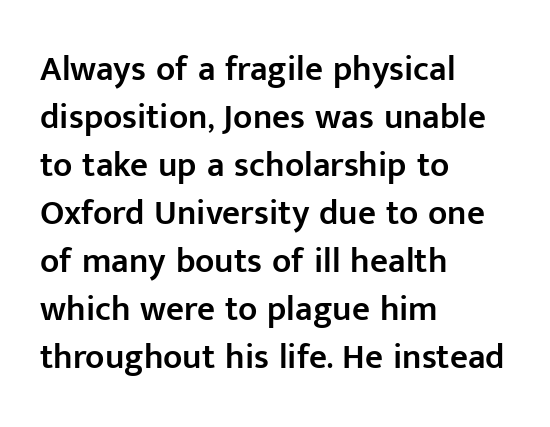
Q: Is the text bold? A: Semi-bold.
Q: Is the text italic (slanted)? A: No, it is upright.
Q: Is the typeface a serif or a sans-serif typeface? A: Sans-serif.
Q: Is the text underlined? A: No.
Q: How is the paragraph aligned? A: Left-aligned.
Q: Is the spacing between letters normal or unusually wide? A: Normal.
Q: Is the spacing between lines tight, normal or loose? A: Normal.
Q: Width (condensed, normal, or wide)? A: Normal.
Q: Stroke contrast? A: Low.
Q: x-height? A: Medium.
Q: Monospaced? A: No.
